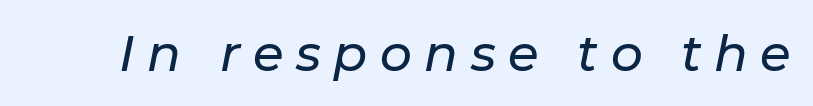
Anything drawn beneath the words? Only blank space. Every character sits at an angle, as italics do. Inter-character spacing is expanded well beyond the font's built-in metrics. This sample has the flowing, uneven cadence of proportional lettering.
